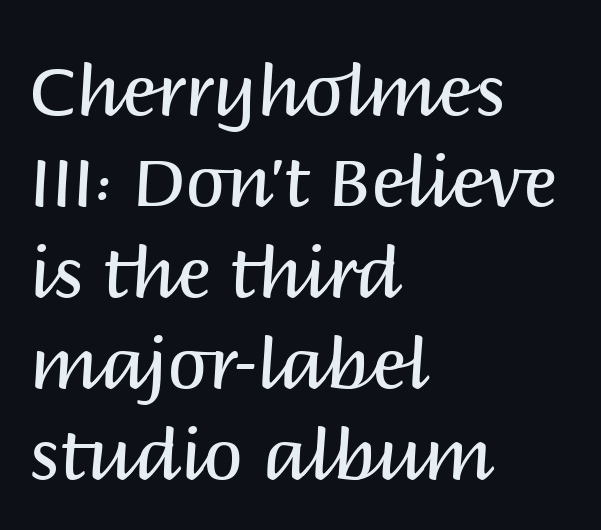
Q: Is the text bold? A: No.
Q: Is the text italic (slanted)? A: Yes.
Q: Is the typeface a serif or a sans-serif typeface? A: Sans-serif.
Q: Is the text underlined? A: No.
Q: How is the paragraph aligned? A: Left-aligned.
Q: Is the spacing between letters normal or unusually wide? A: Normal.
Q: Is the spacing between lines tight, normal or loose? A: Normal.
Q: Width (condensed, normal, or wide)? A: Normal.
Q: Stroke contrast? A: Medium.
Q: x-height? A: Large.
Q: Monospaced? A: No.
